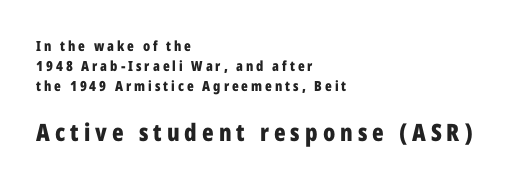
Q: Is the text bold? A: Yes.
Q: Is the text italic (slanted)? A: No, it is upright.
Q: Is the text underlined? A: No.
Q: How is the paragraph aligned? A: Left-aligned.
Q: Is the spacing between letters normal or unusually wide? A: Unusually wide.
Q: Is the spacing between lines tight, normal or loose? A: Normal.
Q: Which block of text is set in a larger size, the first (top) or the second (bottom)? A: The second (bottom) one.
